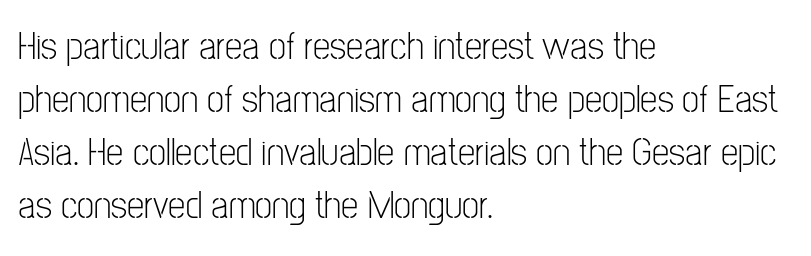
Q: Is the text bold? A: No.
Q: Is the text italic (slanted)? A: No, it is upright.
Q: Is the typeface a serif or a sans-serif typeface? A: Sans-serif.
Q: Is the text underlined? A: No.
Q: How is the paragraph aligned? A: Left-aligned.
Q: Is the spacing between letters normal or unusually wide? A: Normal.
Q: Is the spacing between lines tight, normal or loose? A: Normal.
Q: Width (condensed, normal, or wide)? A: Condensed.
Q: Stroke contrast? A: Low.
Q: x-height? A: Medium.
Q: Monospaced? A: No.
